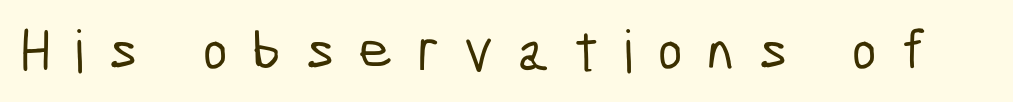
Honestly, the letter spacing is so wide it's the main thing you notice. The passage shown is typeset with a sans-serif family. Clear beneath every line of the passage. You could not count columns in this text — the font is proportionally spaced.
